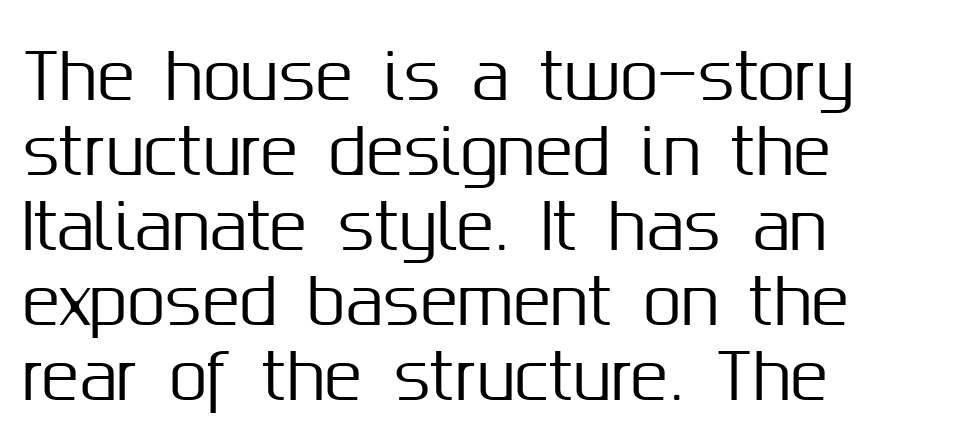
{"serif": "no", "italic": "no", "width": "normal", "stroke_contrast": "medium", "x_height": "medium", "monospaced": "no", "underline": "no", "align": "left", "line_spacing_ratio": 1.21, "letter_spacing": "normal", "letter_spacing_em": 0.0, "glyph_px": 62}
